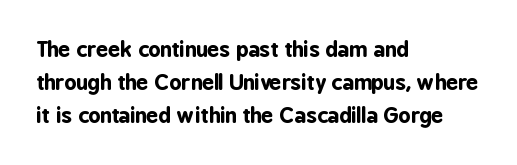
Q: Is the text bold? A: Yes.
Q: Is the text italic (slanted)? A: No, it is upright.
Q: Is the text underlined? A: No.
Q: How is the paragraph aligned? A: Left-aligned.
Q: Is the spacing between letters normal or unusually wide? A: Normal.
Q: Is the spacing between lines tight, normal or loose? A: Normal.
